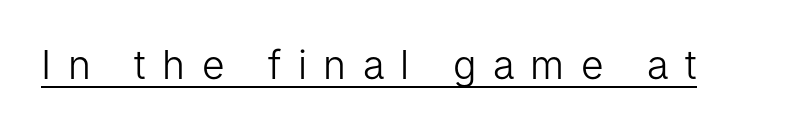
Q: Is the text bold? A: No.
Q: Is the text italic (slanted)? A: No, it is upright.
Q: Is the typeface a serif or a sans-serif typeface? A: Sans-serif.
Q: Is the text underlined? A: Yes.
Q: Is the spacing between letters normal or unusually wide? A: Unusually wide.
Q: Width (condensed, normal, or wide)? A: Normal.
Q: Stroke contrast? A: Low.
Q: x-height? A: Medium.
Q: Monospaced? A: No.
